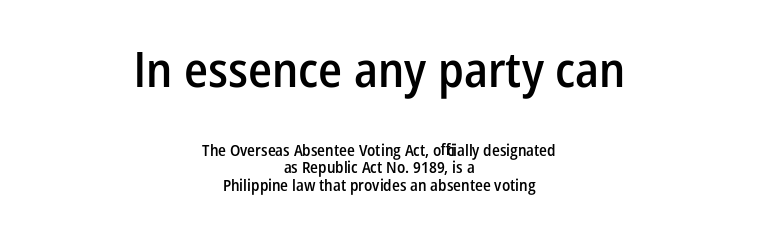
The image shows 49 px semibold, condensed sans-serif type, upright; set centered, tight line spacing (1.11x), normal letter spacing, not underlined; the first (top) block is 3.06x larger; low stroke contrast and a medium x-height.
